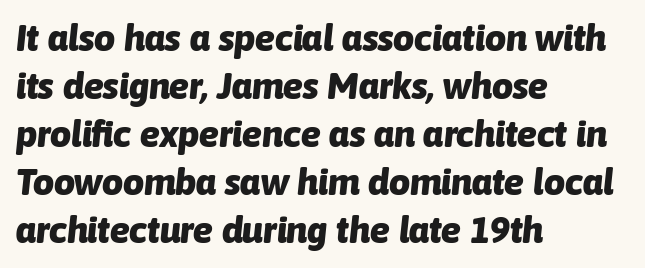
Italic: yes, the glyphs are oblique. Letters rest on an invisible, unmarked baseline. Heft: maximum for text — a bold. Rows of type keep a routine distance in the vertical direction. This rendering uses left alignment, leaving the right contour irregular. Is the letter spacing exaggerated? No — it looks like the ordinary default.
